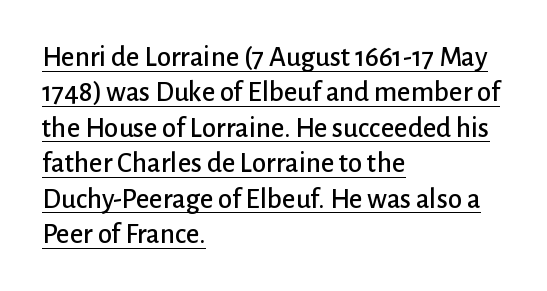
The image shows 29 px sans-serif type, upright; set left-aligned, line spacing 1.22x, normal letter spacing, underlined; low stroke contrast and a medium x-height.
